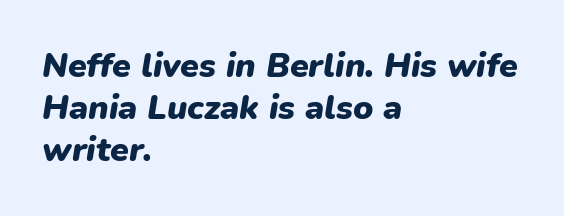
The image shows 34 px heavy type, italic (leaning right); set left-aligned, line spacing 1.24x, normal letter spacing, not underlined; low stroke contrast and a medium x-height.
